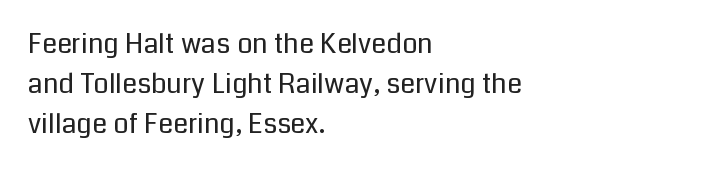
The image shows 27 px text type, upright; set left-aligned, normal line spacing (1.49x), normal letter spacing, not underlined.
